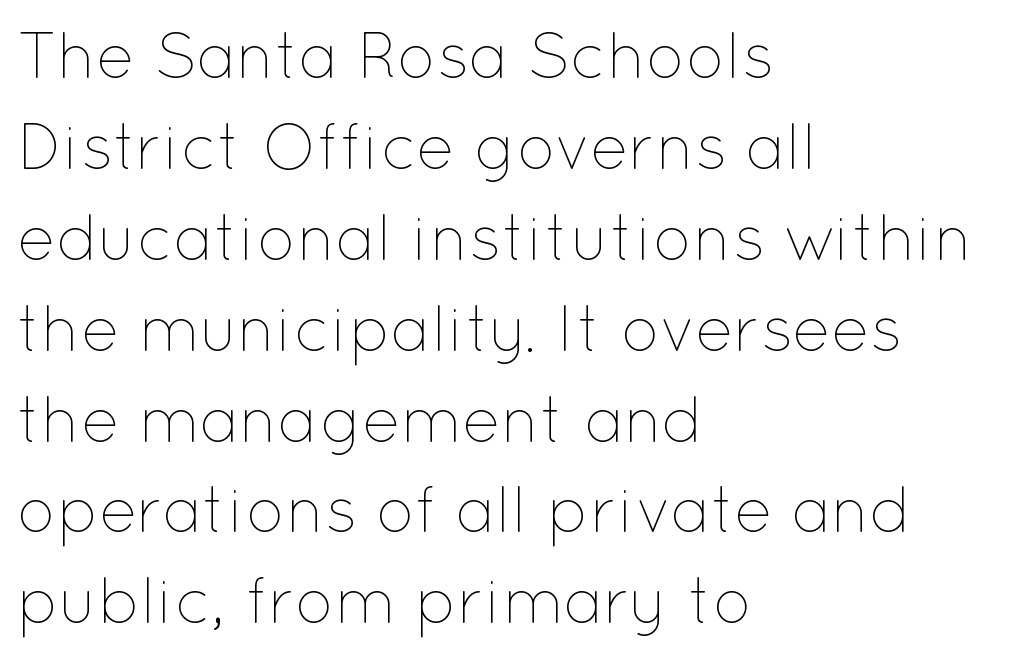
Q: Is the text bold? A: No.
Q: Is the text italic (slanted)? A: No, it is upright.
Q: Is the text underlined? A: No.
Q: How is the paragraph aligned? A: Left-aligned.
Q: Is the spacing between letters normal or unusually wide? A: Normal.
Q: Is the spacing between lines tight, normal or loose? A: Normal.
Q: Width (condensed, normal, or wide)? A: Normal.
Q: Stroke contrast? A: Low.
Q: x-height? A: Medium.
Q: Monospaced? A: No.
